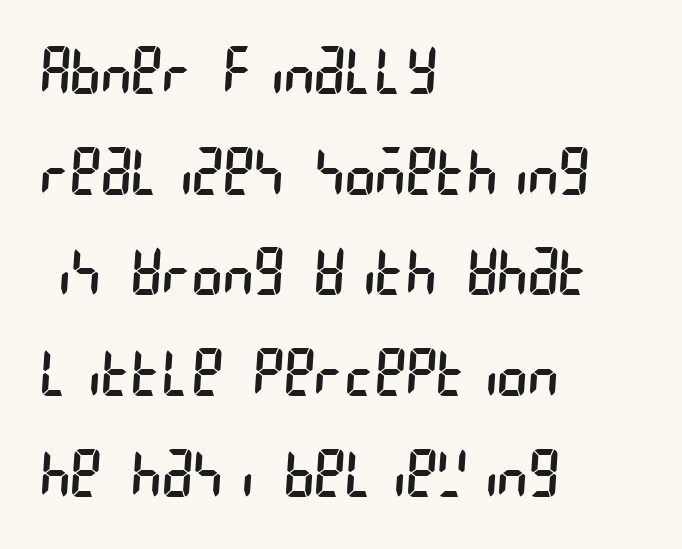
The image shows 65 px regular-weight, condensed sans-serif type; set left-aligned, normal line spacing (1.55x), normal letter spacing, not underlined; low stroke contrast and a large x-height.
